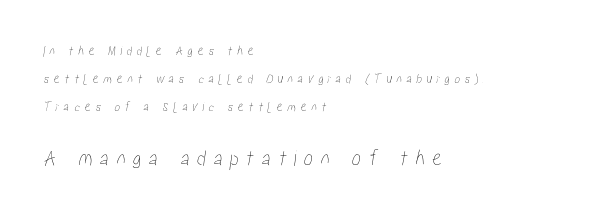
These two chunks differ in scale, with the bottom chunk taking the larger measure. The line texture is sparse and dotted thanks to wide tracking. Vertical spacing — loose. Each line starts at the same left margin while the right side varies.
